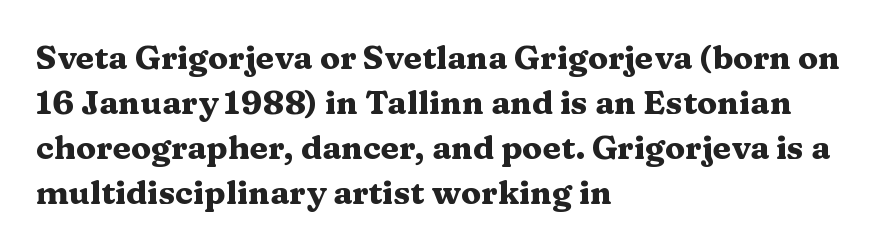
Q: Is the text bold? A: Yes.
Q: Is the text italic (slanted)? A: No, it is upright.
Q: Is the typeface a serif or a sans-serif typeface? A: Serif.
Q: Is the text underlined? A: No.
Q: How is the paragraph aligned? A: Left-aligned.
Q: Is the spacing between letters normal or unusually wide? A: Normal.
Q: Is the spacing between lines tight, normal or loose? A: Normal.
Q: Width (condensed, normal, or wide)? A: Wide.
Q: Stroke contrast? A: Medium.
Q: x-height? A: Medium.
Q: Monospaced? A: No.
